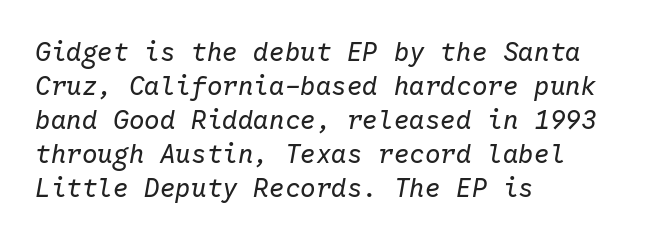
{"italic": "yes", "lean": "right", "slant_degrees": 10, "bold": "no", "underline": "no", "align": "left", "line_spacing": "normal", "line_spacing_ratio": 1.31, "letter_spacing": "normal", "letter_spacing_em": 0.0, "glyph_px": 26}
